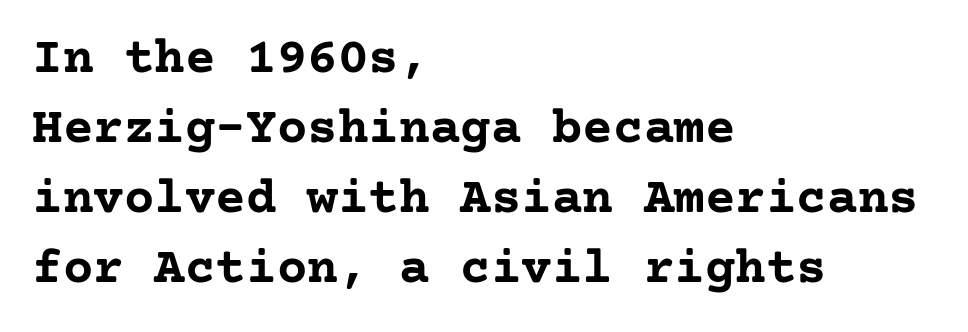
The image shows 51 px semibold serif type, upright; set left-aligned, normal line spacing (1.37x), normal letter spacing, not underlined; low stroke contrast and a medium x-height.
